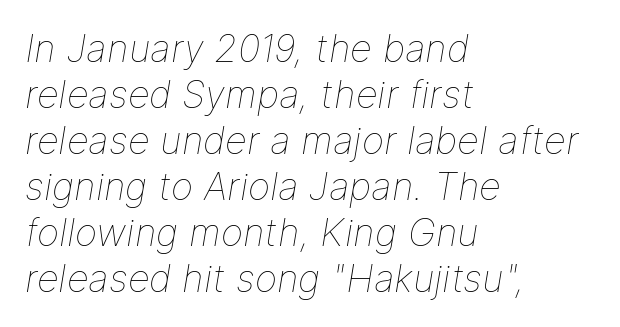
{"italic": "yes", "lean": "right", "slant_degrees": 9, "bold": "no", "weight": "thin", "width": "normal", "stroke_contrast": "low", "x_height": "medium", "monospaced": "no", "underline": "no", "align": "left", "line_spacing_ratio": 1.21, "letter_spacing": "normal", "letter_spacing_em": 0.0, "glyph_px": 38}
